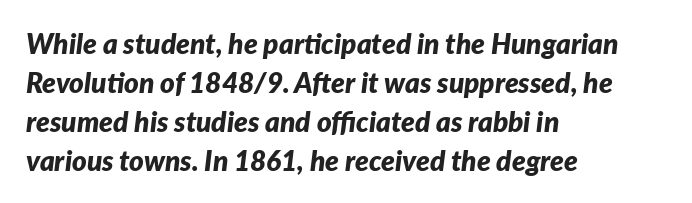
A typesetter would call this leading conventional body-copy spacing. Note the varied advance widths — an 'i' is clearly narrower than an 'm'. This rendering uses left alignment, leaving the right contour irregular. Observe the ordinary spacing: letters are neighbours, not strangers. Descenders hang freely into open space.
